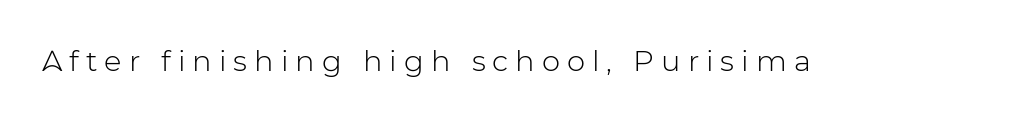
Q: Is the text bold? A: No.
Q: Is the text italic (slanted)? A: No, it is upright.
Q: Is the typeface a serif or a sans-serif typeface? A: Sans-serif.
Q: Is the text underlined? A: No.
Q: Is the spacing between letters normal or unusually wide? A: Unusually wide.
Q: Width (condensed, normal, or wide)? A: Normal.
Q: Stroke contrast? A: Low.
Q: x-height? A: Medium.
Q: Monospaced? A: No.
